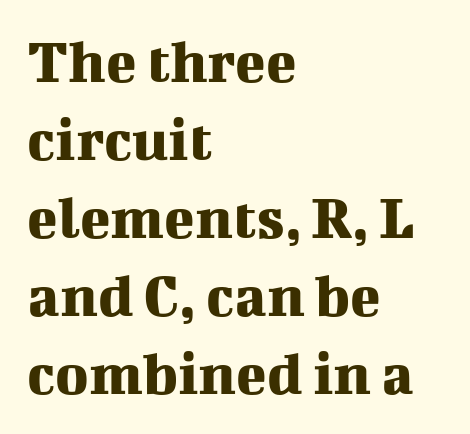
The image shows 63 px serif type, upright; set left-aligned, line spacing 1.24x, normal letter spacing, not underlined; medium stroke contrast and a medium x-height.
